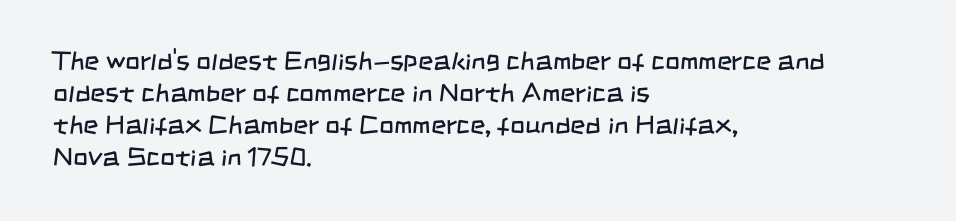
The weight tops out at a normal text grade. Casual observation: everything's shoved over to the left. The line texture is even and compact thanks to regular tracking. The zone under the glyphs is completely vacant.
